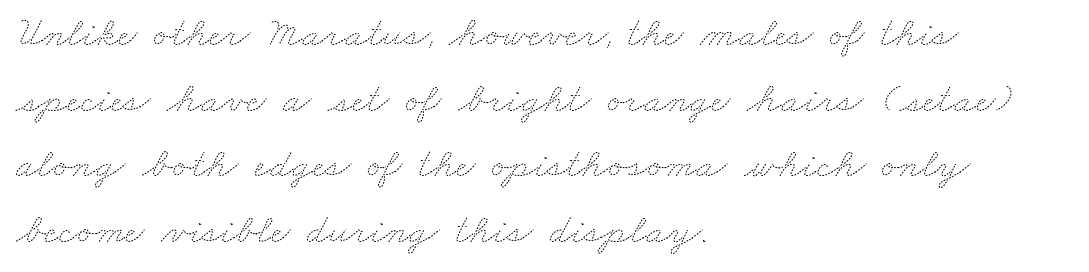
The passage shown is not bold in any degree. Does the copy run flush right? No — it runs flush left. The rendering uses a moderate line-height, typical for paragraphs. Observe the ordinary spacing: letters are neighbours, not strangers. Proportional: the letters do not fall into vertical columns. The area under the type is left untouched.
